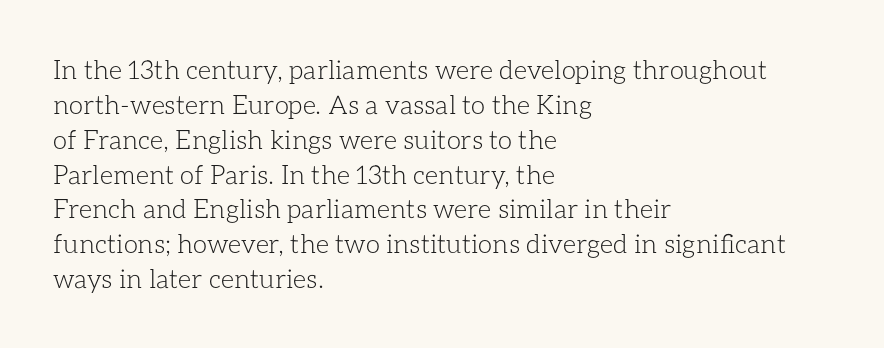
The strip under each line holds only bare page. Short note: letters normally spaced. The axis of the letterforms is exactly vertical. Line spacing here is normal. The rendering anchors every line to the left-hand side.
